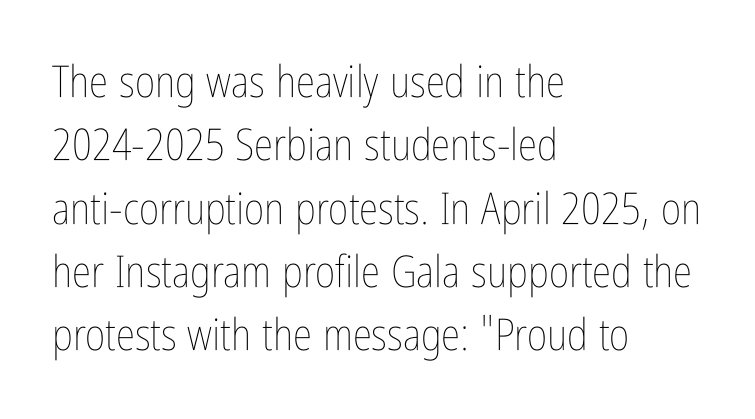
The letters look calm and open, with moderate or lighter stems. Rows of type keep a routine distance in the vertical direction. It's the straight-up-and-down kind of type. Students, note that the glyphs here touch the page at normal intervals. Note the varied advance widths — an 'i' is clearly narrower than an 'm'.
